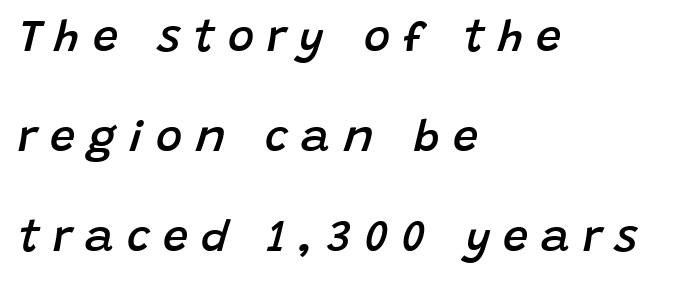
{"italic": "yes", "lean": "right", "slant_degrees": 15, "bold": "semi", "weight": "semibold", "width": "normal", "stroke_contrast": "low", "x_height": "large", "monospaced": "no", "underline": "no", "align": "left", "line_spacing": "loose", "line_spacing_ratio": 2.22, "letter_spacing": "wide", "letter_spacing_em": 0.29, "glyph_px": 45}
